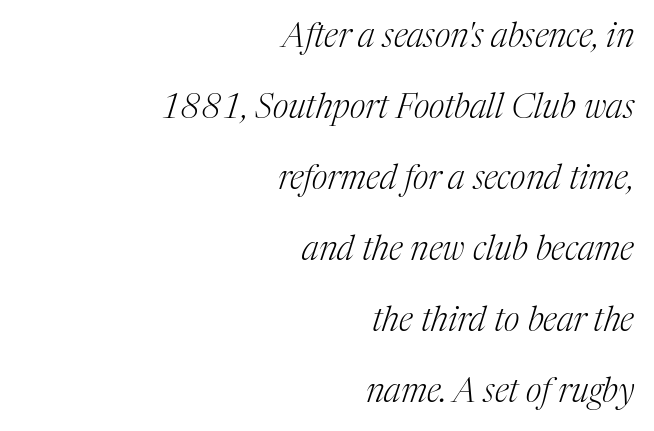
{"serif": "yes", "italic": "yes", "lean": "right", "slant_degrees": 17, "bold": "no", "weight": "light", "width": "normal", "stroke_contrast": "medium", "x_height": "medium", "monospaced": "no", "underline": "no", "align": "right", "line_spacing": "loose", "line_spacing_ratio": 2.09, "letter_spacing": "normal", "letter_spacing_em": 0.0, "glyph_px": 34}
